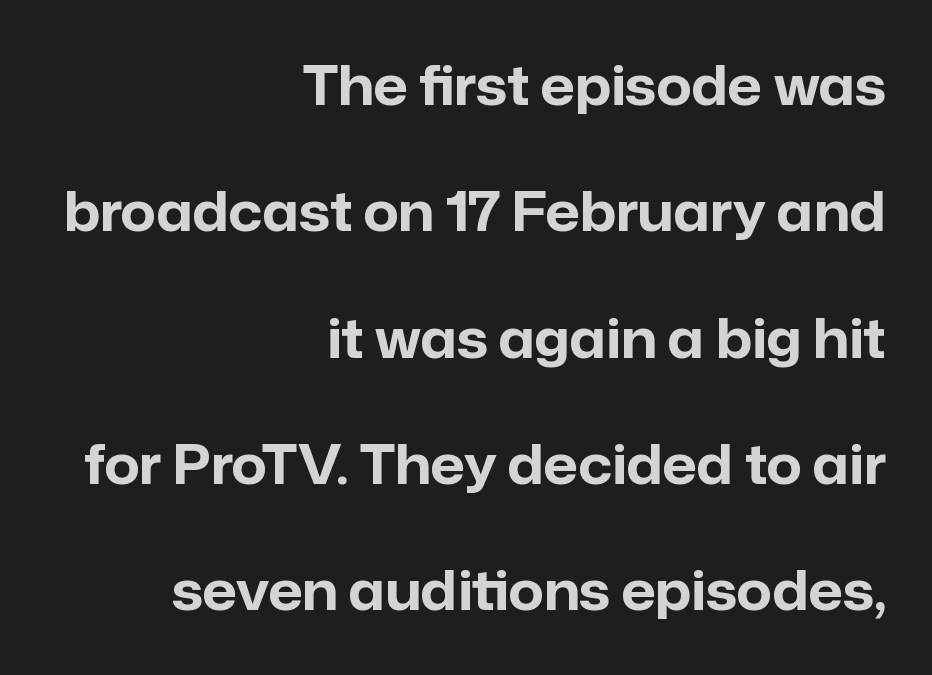
Q: Is the text bold? A: Yes.
Q: Is the text italic (slanted)? A: No, it is upright.
Q: Is the typeface a serif or a sans-serif typeface? A: Sans-serif.
Q: Is the text underlined? A: No.
Q: How is the paragraph aligned? A: Right-aligned.
Q: Is the spacing between letters normal or unusually wide? A: Normal.
Q: Is the spacing between lines tight, normal or loose? A: Loose.
Q: Width (condensed, normal, or wide)? A: Normal.
Q: Stroke contrast? A: Low.
Q: x-height? A: Medium.
Q: Monospaced? A: No.
